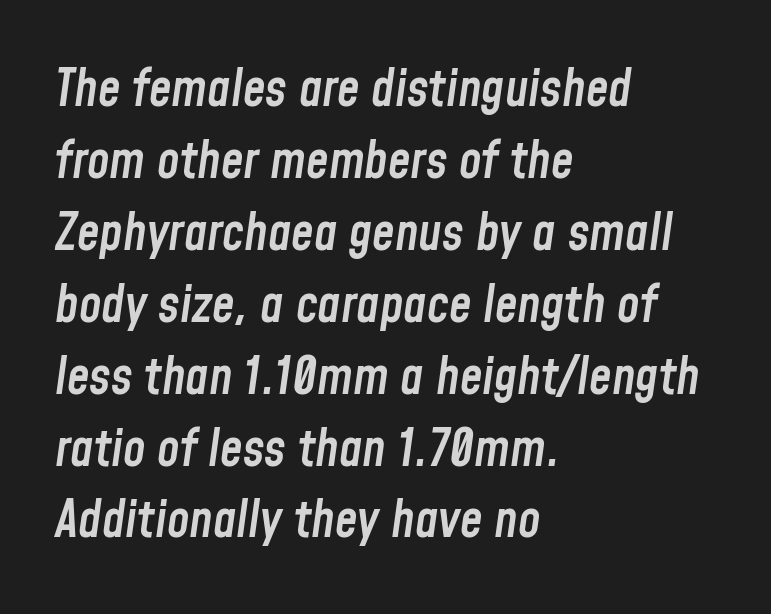
Varying glyph widths throughout — classic text-font behaviour. Left-aligned paragraph, ragged on the right. On the weight axis this lands at semibold, roughly 600. The passage shown has conventional tracking throughout.
